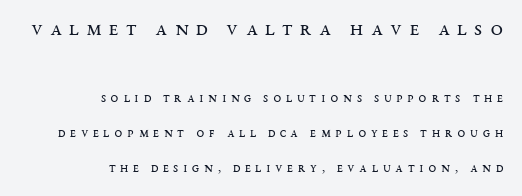
{"italic": "no", "bold": "no", "underline": "no", "align": "right", "line_spacing": "loose", "line_spacing_ratio": 2.5, "letter_spacing": "wide", "letter_spacing_em": 0.33, "larger_block": "first", "size_ratio": 1.57, "glyph_px": 22}
